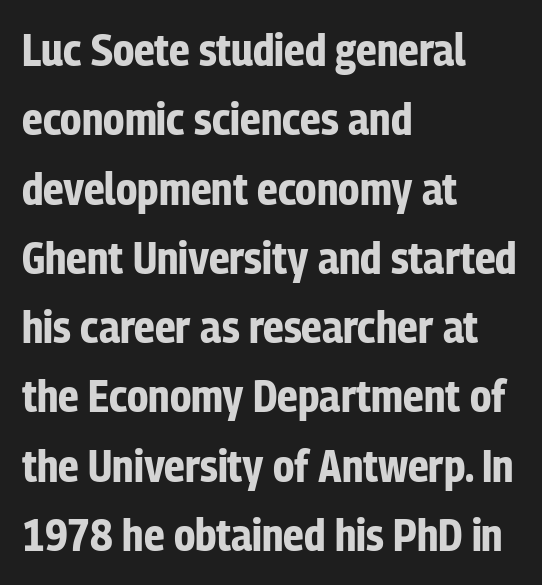
The image shows 45 px bold, condensed sans-serif type, upright; set left-aligned, normal line spacing (1.54x), normal letter spacing, not underlined; low stroke contrast and a medium x-height.
